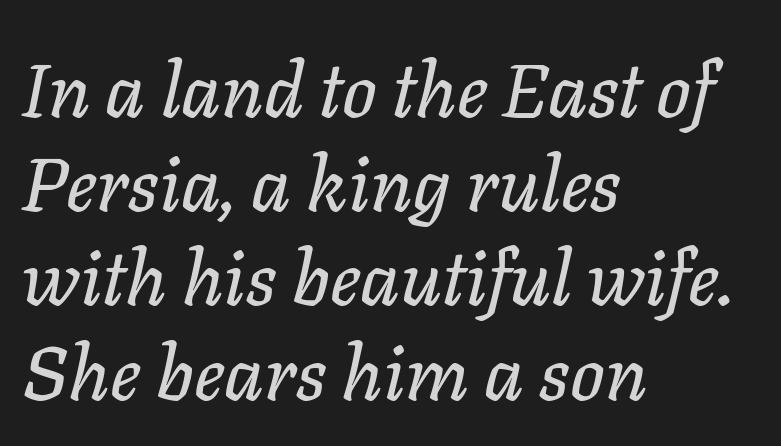
The tracking reads as untouched default to a designer's eye. If you drew a ruler down the left edge, every line would touch it. This sample uses an oblique cut, with every glyph tilted off the vertical. The letters advance in unequal steps, a hallmark of proportional type. Unmarked baselines from the first word to the last.
